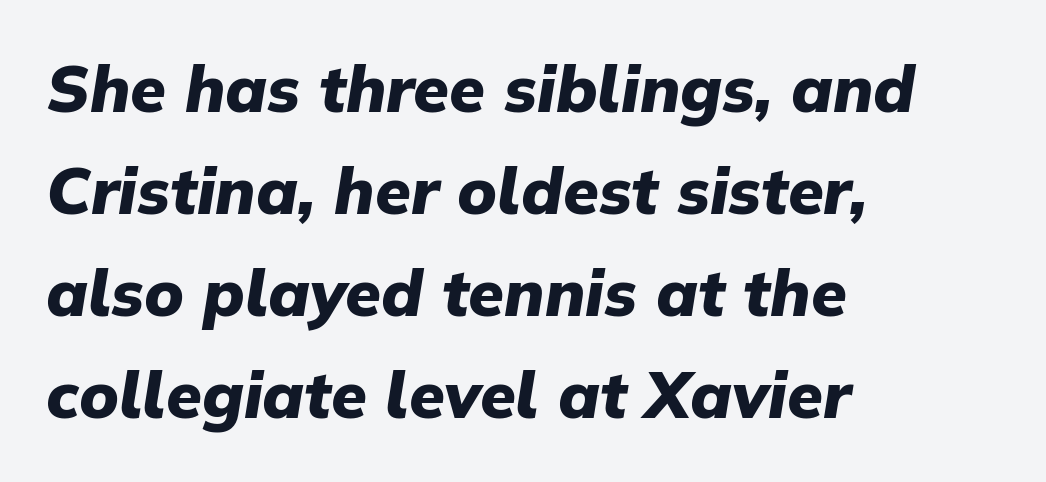
{"italic": "yes", "lean": "right", "slant_degrees": 9, "bold": "yes", "weight": "heavy", "width": "normal", "stroke_contrast": "low", "x_height": "medium", "monospaced": "no", "underline": "no", "align": "left", "line_spacing": "normal", "line_spacing_ratio": 1.57, "letter_spacing": "normal", "letter_spacing_em": 0.0, "glyph_px": 65}
